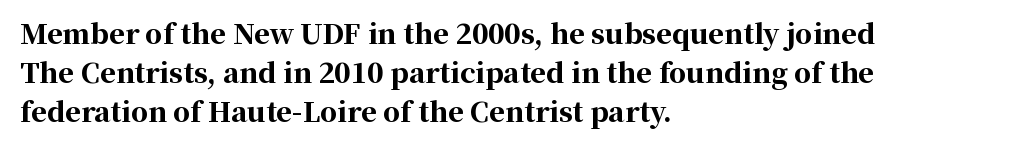
The typography opts for an upright posture over an oblique one. The face used here has the dense, thick strokes of a bold. Words float on clear page, feet unadorned. The typesetter chose a ragged-right arrangement here.
